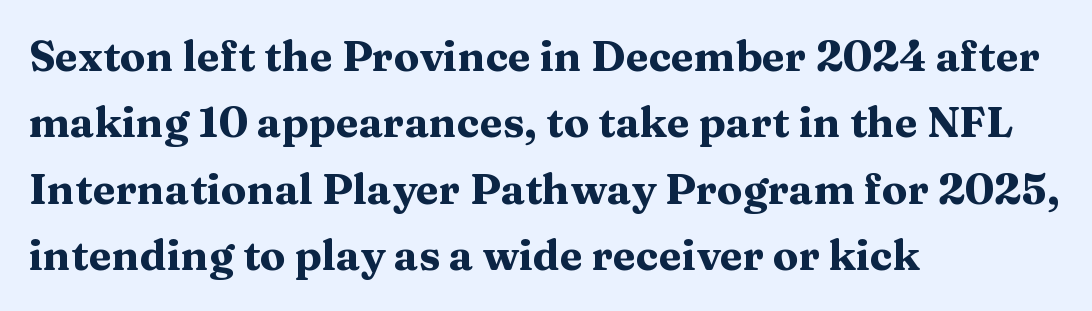
The image shows 42 px heavy, wide serif type, upright; set left-aligned, normal line spacing (1.58x), normal letter spacing, not underlined; medium stroke contrast and a medium x-height.
